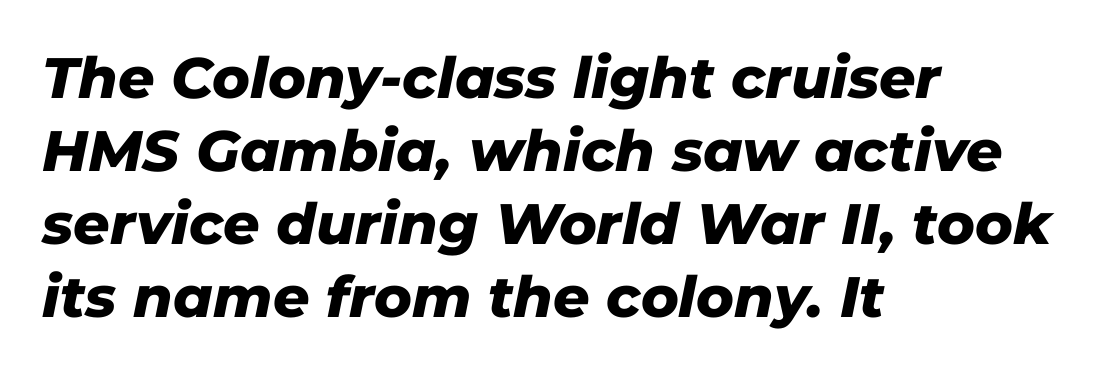
The image shows 57 px heavy type, italic (leaning right); set left-aligned, normal line spacing (1.28x), normal letter spacing, not underlined; low stroke contrast and a medium x-height.
